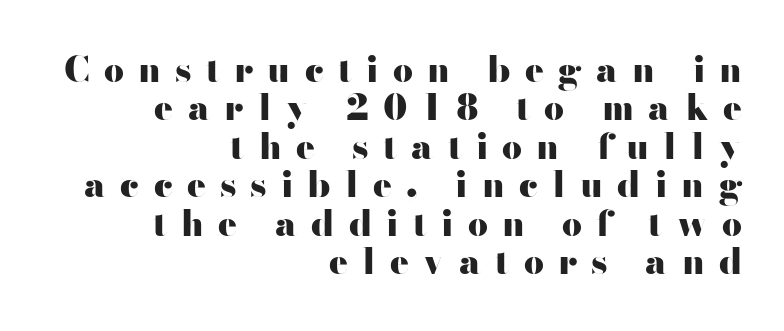
The image shows 35 px heavy, wide sans-serif type, upright; set right-aligned, tight line spacing (1.1x), unusually wide letter spacing (+0.41 em), not underlined; high stroke contrast and a small x-height.
